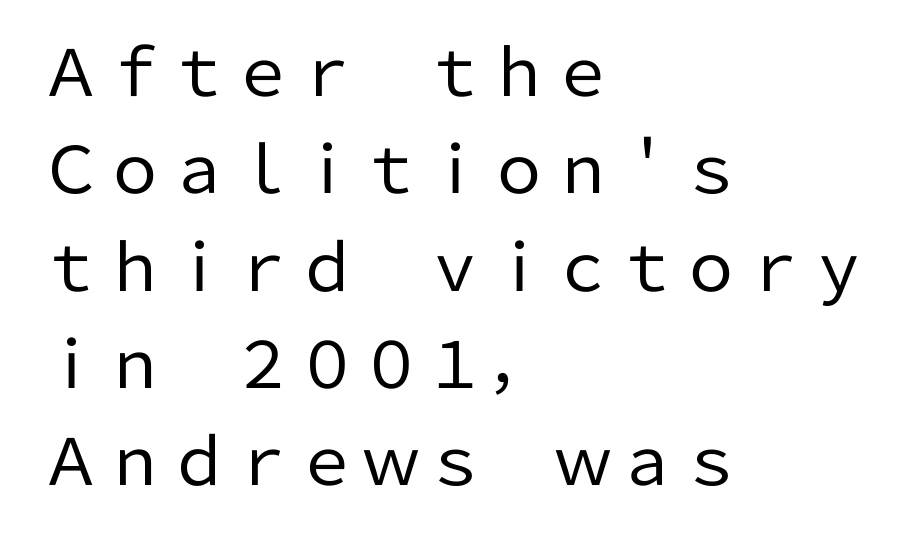
The specimen reads as upright at a glance. Short and long lines alike share a common starting point at left. A typesetter would label this face a sans. Descenders are the only things crossing below the line. Compared with typical body copy, the letter spacing here is the same. Do the characters align in a grid? No, the font is proportional.
